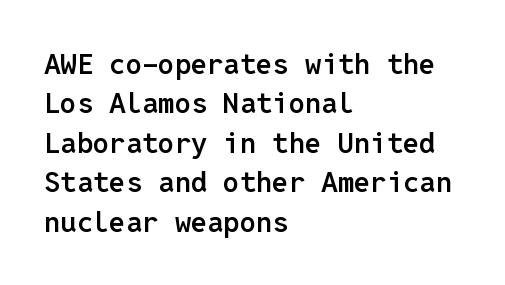
Q: Is the text bold? A: Semi-bold.
Q: Is the text italic (slanted)? A: No, it is upright.
Q: Is the typeface a serif or a sans-serif typeface? A: Sans-serif.
Q: Is the text underlined? A: No.
Q: How is the paragraph aligned? A: Left-aligned.
Q: Is the spacing between letters normal or unusually wide? A: Normal.
Q: Is the spacing between lines tight, normal or loose? A: Normal.
Q: Width (condensed, normal, or wide)? A: Normal.
Q: Stroke contrast? A: Low.
Q: x-height? A: Medium.
Q: Monospaced? A: Yes.
